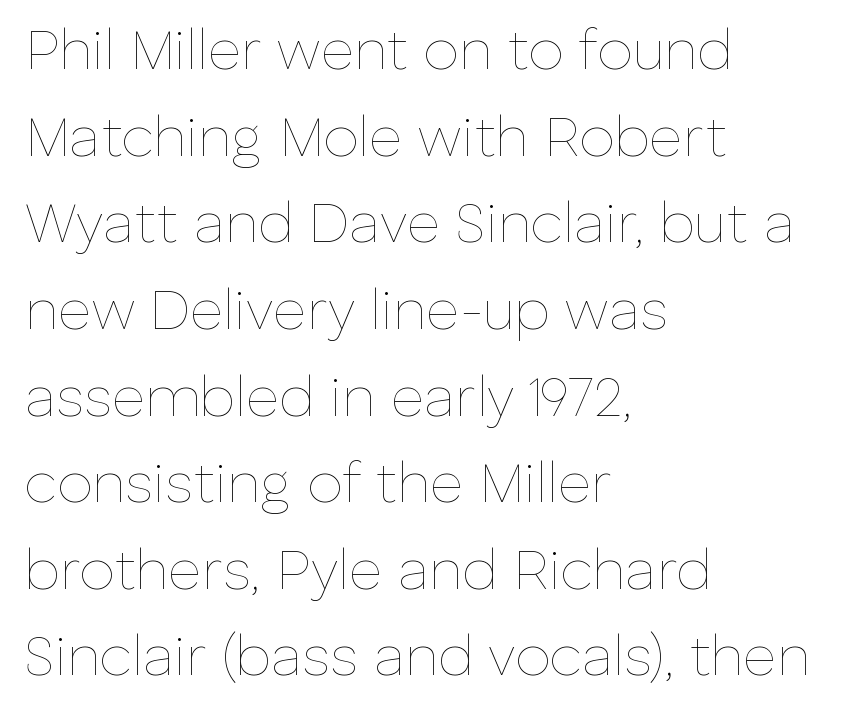
{"italic": "no", "bold": "no", "weight": "thin", "width": "normal", "stroke_contrast": "low", "x_height": "medium", "monospaced": "no", "underline": "no", "align": "left", "line_spacing": "normal", "line_spacing_ratio": 1.52, "letter_spacing": "normal", "letter_spacing_em": 0.0, "glyph_px": 57}
